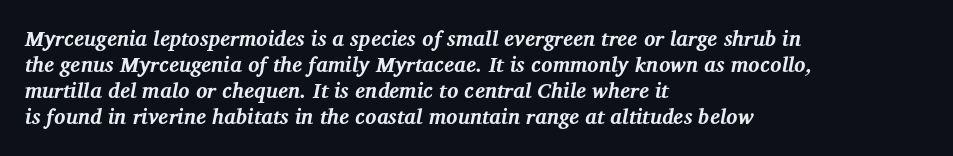
The image shows 21 px bold type, italic (leaning right); set left-aligned, line spacing 1.24x, normal letter spacing, not underlined.
